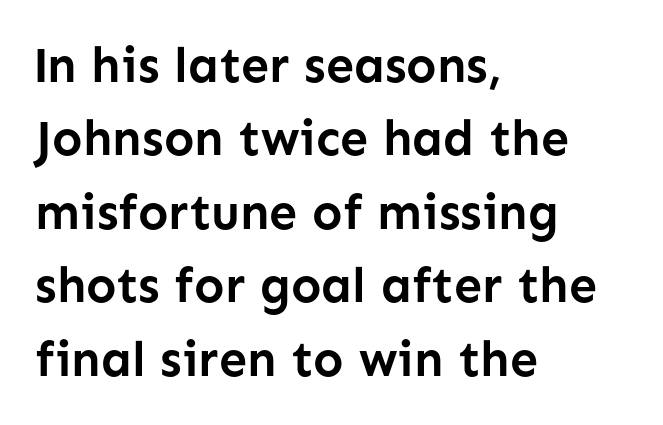
{"serif": "no", "italic": "no", "bold": "yes", "weight": "semibold", "width": "normal", "stroke_contrast": "low", "x_height": "medium", "monospaced": "no", "underline": "no", "align": "left", "line_spacing": "normal", "line_spacing_ratio": 1.47, "letter_spacing": "normal", "letter_spacing_em": 0.0, "glyph_px": 50}
